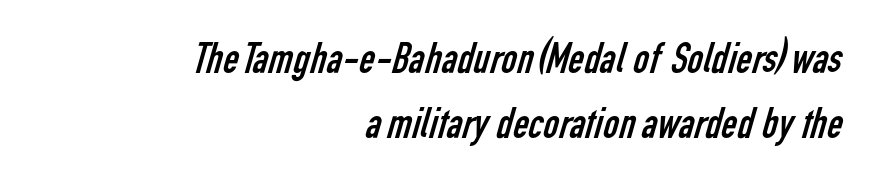
The image shows 43 px regular-weight, condensed sans-serif type; set right-aligned, normal line spacing (1.51x), normal letter spacing, not underlined; low stroke contrast and a medium x-height.
